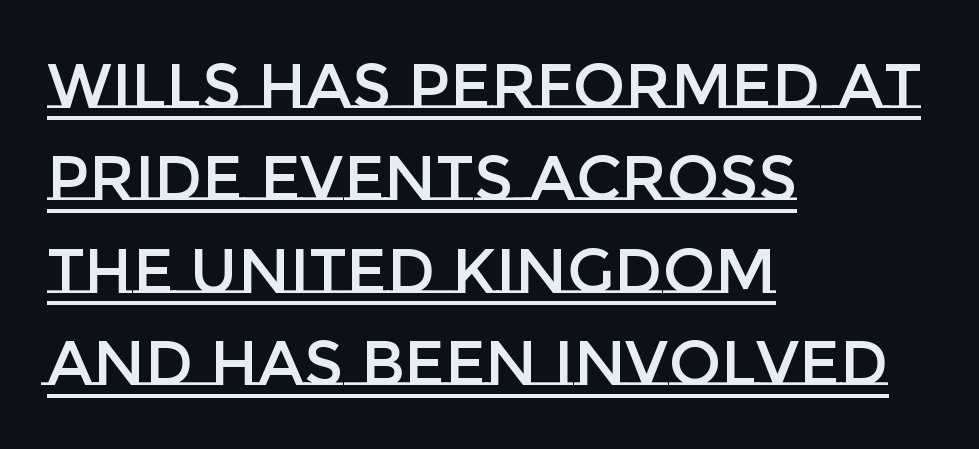
The image shows 62 px text type, upright; set left-aligned, normal line spacing (1.49x), normal letter spacing, underlined; low stroke contrast and a large x-height.
